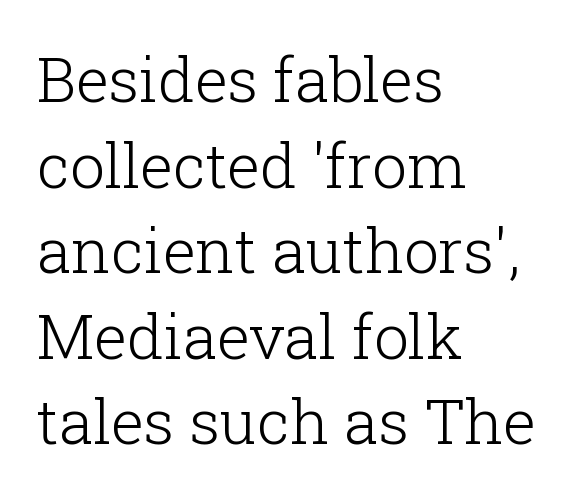
The image shows 62 px light serif type, upright; set left-aligned, normal line spacing (1.38x), normal letter spacing, not underlined; low stroke contrast and a medium x-height.
